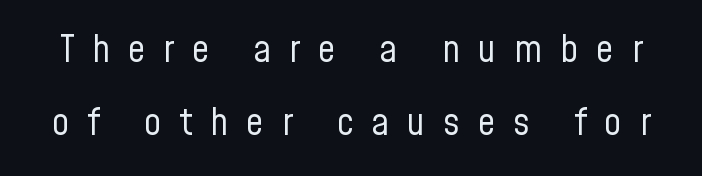
Q: Is the text bold? A: No.
Q: Is the text italic (slanted)? A: No, it is upright.
Q: Is the typeface a serif or a sans-serif typeface? A: Sans-serif.
Q: Is the text underlined? A: No.
Q: Is the spacing between letters normal or unusually wide? A: Unusually wide.
Q: Is the spacing between lines tight, normal or loose? A: Loose.
Q: Width (condensed, normal, or wide)? A: Condensed.
Q: Stroke contrast? A: Low.
Q: x-height? A: Medium.
Q: Monospaced? A: No.
